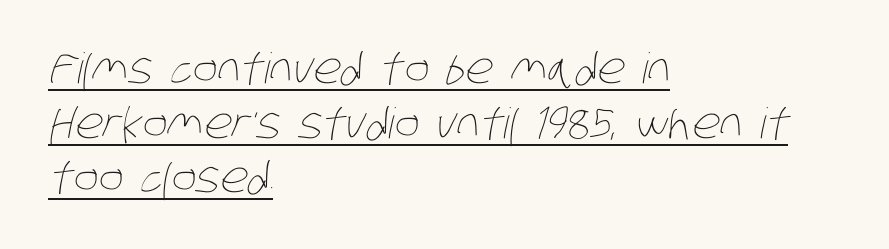
Interline gaps are of average width in this sample. Stroke thickness stays within the range of a standard reading face or lighter. Typeset ragged right — the left edge is the straight one. Beneath each row of characters lies a ruled line. Note the varied advance widths — an 'i' is clearly narrower than an 'm'. Nothing unusual about the tracking: characters are spaced as the font intends.
